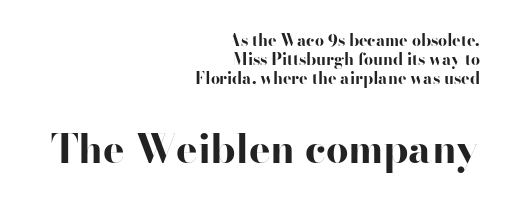
The image shows 40 px bold, wide sans-serif type, upright; set right-aligned, line spacing 1.2x, normal letter spacing, not underlined; the second (bottom) block is 2.5x larger; high stroke contrast and a small x-height.
